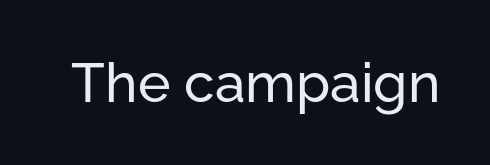
The image shows 55 px sans-serif type, upright; set normal letter spacing, not underlined; low stroke contrast and a medium x-height.
